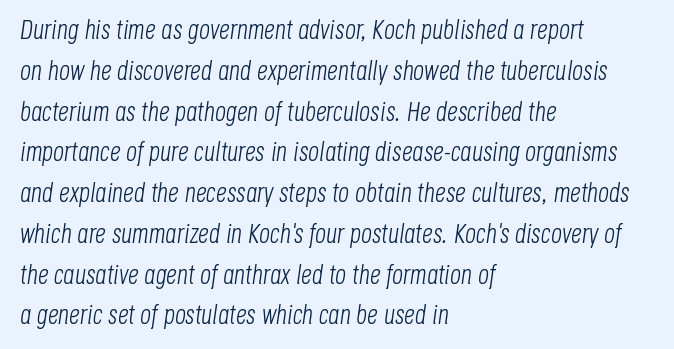
{"italic": "yes", "lean": "right", "slant_degrees": 8, "bold": "no", "underline": "no", "align": "left", "line_spacing": "normal", "line_spacing_ratio": 1.51, "letter_spacing": "normal", "letter_spacing_em": 0.0, "glyph_px": 27}
